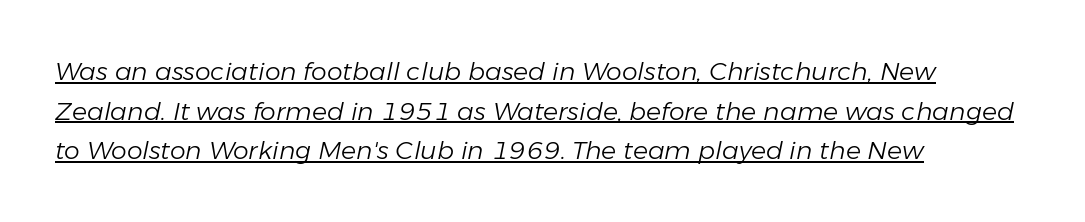
The image shows 25 px text type, italic (leaning right); set left-aligned, normal line spacing (1.59x), normal letter spacing, underlined.
